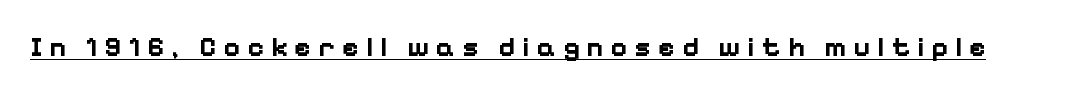
These characters rest on top of a visible drawn line. The letters advance in unequal steps, a hallmark of proportional type. Unlike a traditional serif, this face leaves its strokes unadorned. Words appear elongated and porous because spacing is wide. The letters stand upright; this is a roman face.
